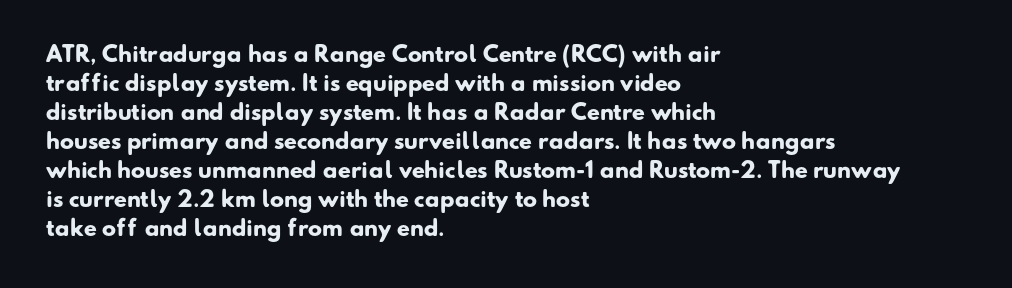
A clean baseline with only descenders dipping below it. The sample has been set heavy, in full bold. Evenly set lines give the paragraph a standard silhouette. This rendering leaves character spacing at its baseline value. Notice how the passage keeps a crisp vertical edge on the left only.
